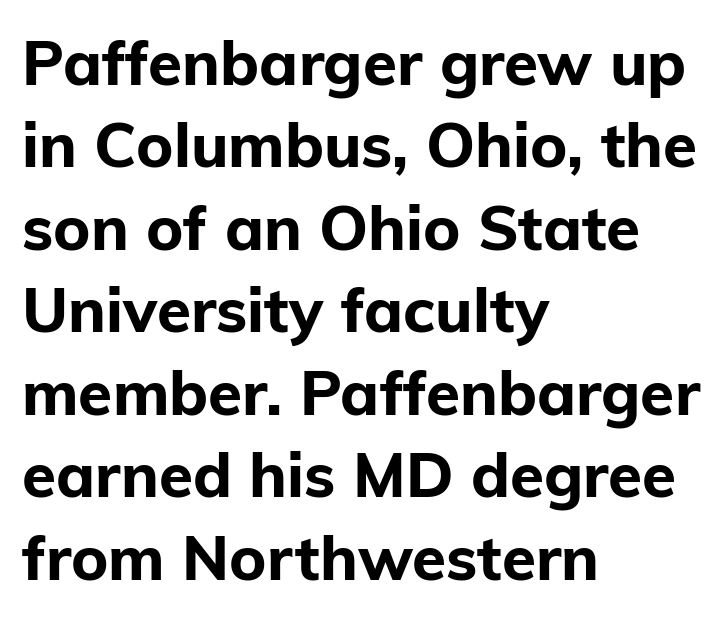
{"serif": "no", "italic": "no", "bold": "yes", "weight": "bold", "width": "normal", "stroke_contrast": "low", "x_height": "medium", "monospaced": "no", "underline": "no", "align": "left", "line_spacing": "normal", "line_spacing_ratio": 1.33, "letter_spacing": "normal", "letter_spacing_em": 0.0, "glyph_px": 62}
